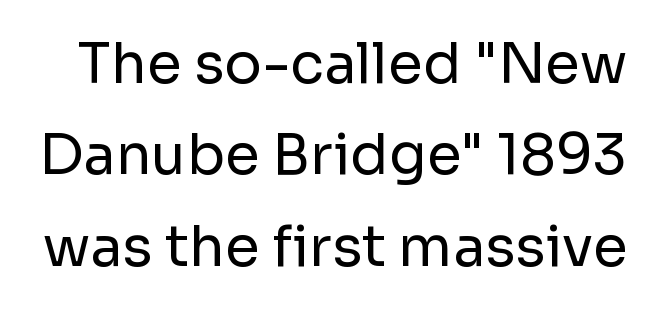
The image shows 56 px regular-weight sans-serif type, upright; set normal line spacing (1.63x), normal letter spacing, not underlined; low stroke contrast and a medium x-height.
